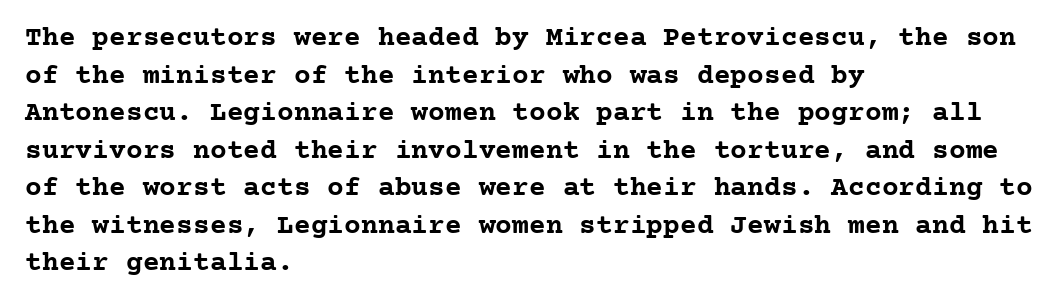
The image shows 28 px semibold serif type, upright, monospaced; set left-aligned, normal line spacing (1.34x), normal letter spacing, not underlined; low stroke contrast and a medium x-height.
